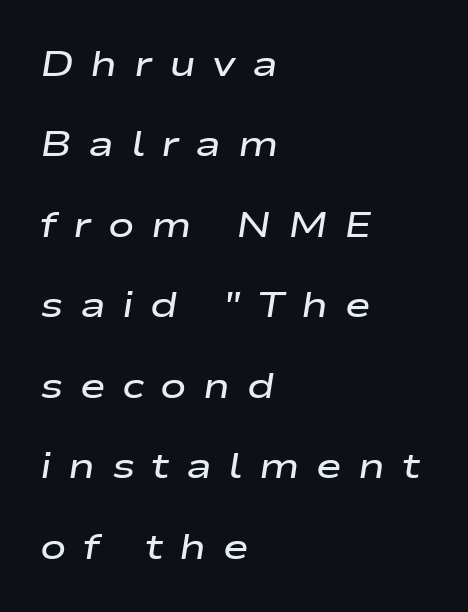
The image shows 35 px semibold, wide type, italic (leaning right); set left-aligned, loose line spacing (2.3x), unusually wide letter spacing (+0.47 em), not underlined; low stroke contrast and a medium x-height.
